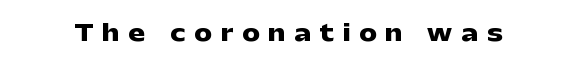
Q: Is the text bold? A: Yes.
Q: Is the text italic (slanted)? A: No, it is upright.
Q: Is the text underlined? A: No.
Q: Is the spacing between letters normal or unusually wide? A: Unusually wide.
